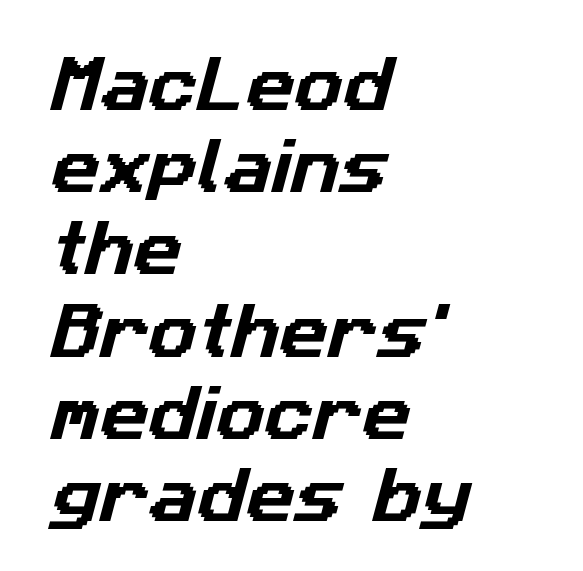
Quick note: underline off. The lines in this sample share a left origin and differ only in where they stop. Tracking here is standard; glyphs follow each other at the usual distance. Varying glyph widths throughout — classic text-font behaviour. The glyphs in this specimen are sans serif.
